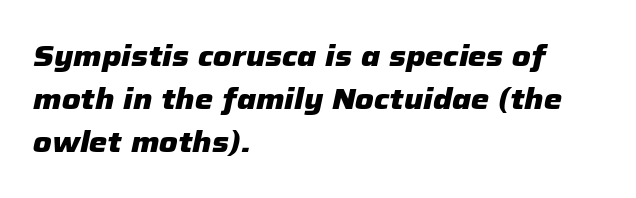
The image shows 29 px heavy type, italic (leaning right); set left-aligned, normal line spacing (1.48x), normal letter spacing, not underlined; low stroke contrast and a medium x-height.
